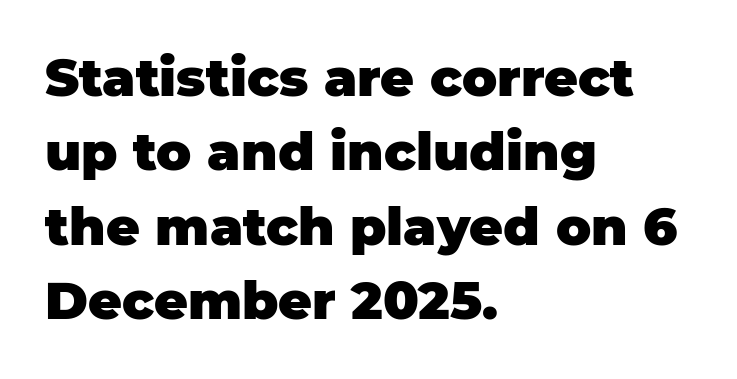
Compared with a centered layout, this one pins lines to the left instead. Descenders hang freely into open space. How would I describe the line gaps? Plain and ordinary. Tall strokes in this sample are plumb rather than angled. You could not count columns in this text — the font is proportionally spaced.
